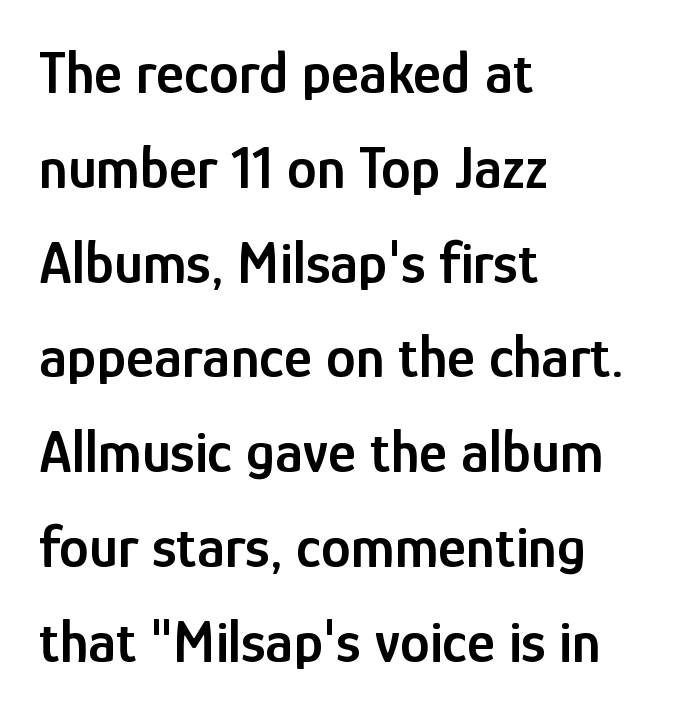
Q: Is the text bold? A: Semi-bold.
Q: Is the text italic (slanted)? A: No, it is upright.
Q: Is the typeface a serif or a sans-serif typeface? A: Sans-serif.
Q: Is the text underlined? A: No.
Q: How is the paragraph aligned? A: Left-aligned.
Q: Is the spacing between letters normal or unusually wide? A: Normal.
Q: Is the spacing between lines tight, normal or loose? A: Normal.
Q: Width (condensed, normal, or wide)? A: Condensed.
Q: Stroke contrast? A: Low.
Q: x-height? A: Medium.
Q: Monospaced? A: No.
